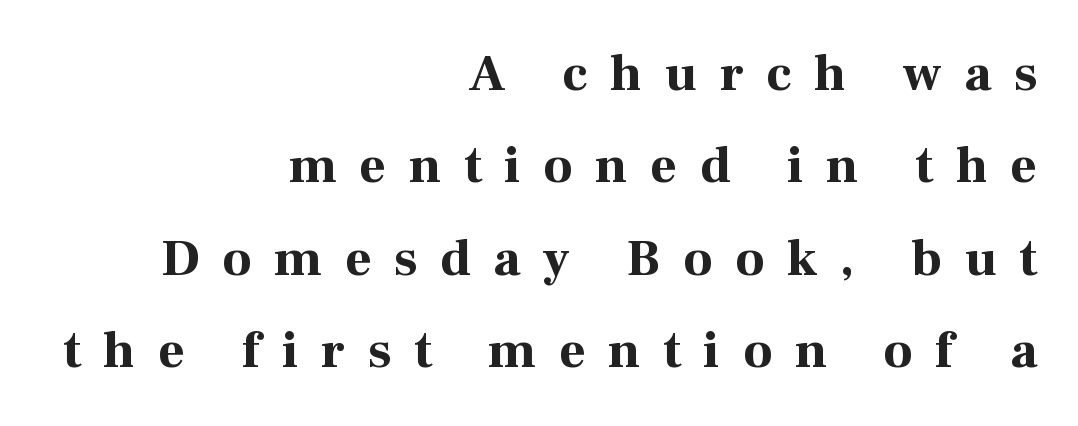
The type is letterspaced generously, with wide tracking. Posture: upright roman. These lines are set flush right with a ragged left edge. Plain, unruled lines of type. Think of a printed novel: that variable character pitch is what you see here. The passage shown is emphatically bold.
